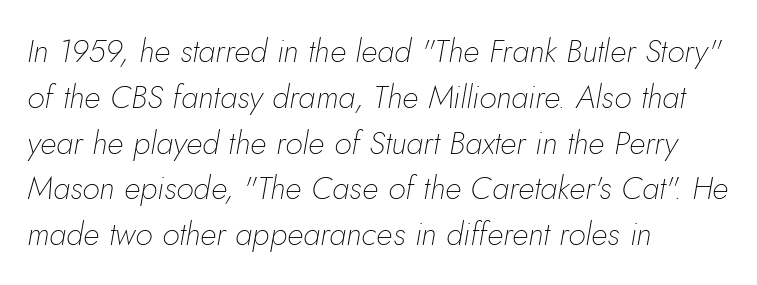
The image shows 32 px thin type, italic (leaning right); set left-aligned, normal line spacing (1.43x), normal letter spacing, not underlined; low stroke contrast and a small x-height.
